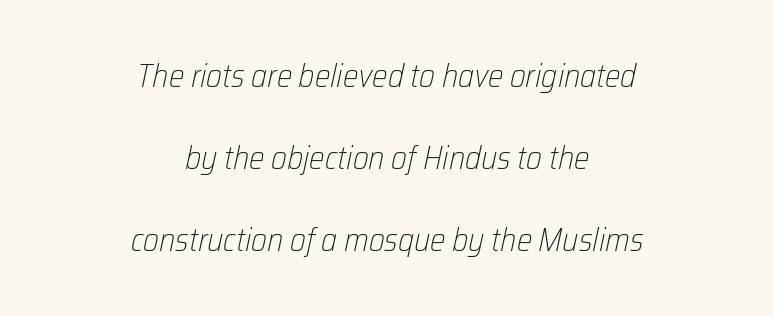
The image shows 33 px light, condensed type, italic (leaning right); set centered, loose line spacing (2.49x), normal letter spacing, not underlined; low stroke contrast and a medium x-height.
